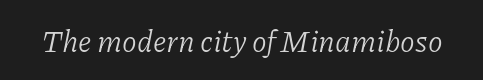
Q: Is the text bold? A: No.
Q: Is the text italic (slanted)? A: Yes, it leans right by about 11 degrees.
Q: Is the typeface a serif or a sans-serif typeface? A: Serif.
Q: Is the text underlined? A: No.
Q: Is the spacing between letters normal or unusually wide? A: Normal.
Q: Width (condensed, normal, or wide)? A: Normal.
Q: Stroke contrast? A: Low.
Q: x-height? A: Medium.
Q: Monospaced? A: No.
